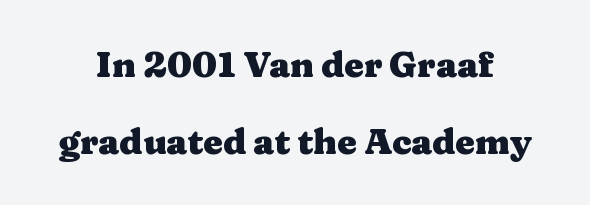
Q: Is the text bold? A: Yes.
Q: Is the text italic (slanted)? A: No, it is upright.
Q: Is the typeface a serif or a sans-serif typeface? A: Serif.
Q: Is the text underlined? A: No.
Q: Is the spacing between letters normal or unusually wide? A: Normal.
Q: Is the spacing between lines tight, normal or loose? A: Loose.
Q: Width (condensed, normal, or wide)? A: Wide.
Q: Stroke contrast? A: Medium.
Q: x-height? A: Medium.
Q: Monospaced? A: No.
